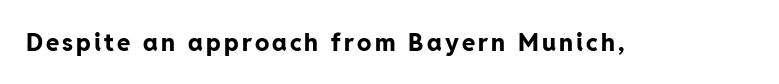
The image shows 24 px bold type, upright; set not underlined.
